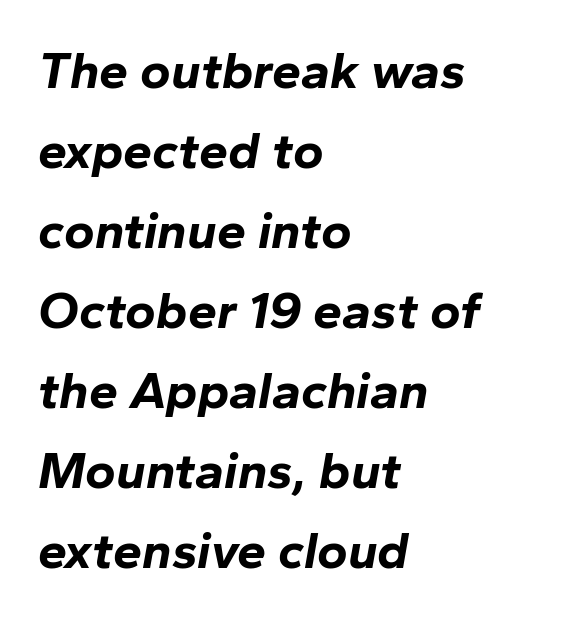
{"italic": "yes", "lean": "right", "slant_degrees": 10, "bold": "yes", "weight": "bold", "width": "normal", "stroke_contrast": "low", "x_height": "medium", "monospaced": "no", "underline": "no", "align": "left", "line_spacing": "normal", "line_spacing_ratio": 1.54, "letter_spacing": "normal", "letter_spacing_em": 0.0, "glyph_px": 52}
